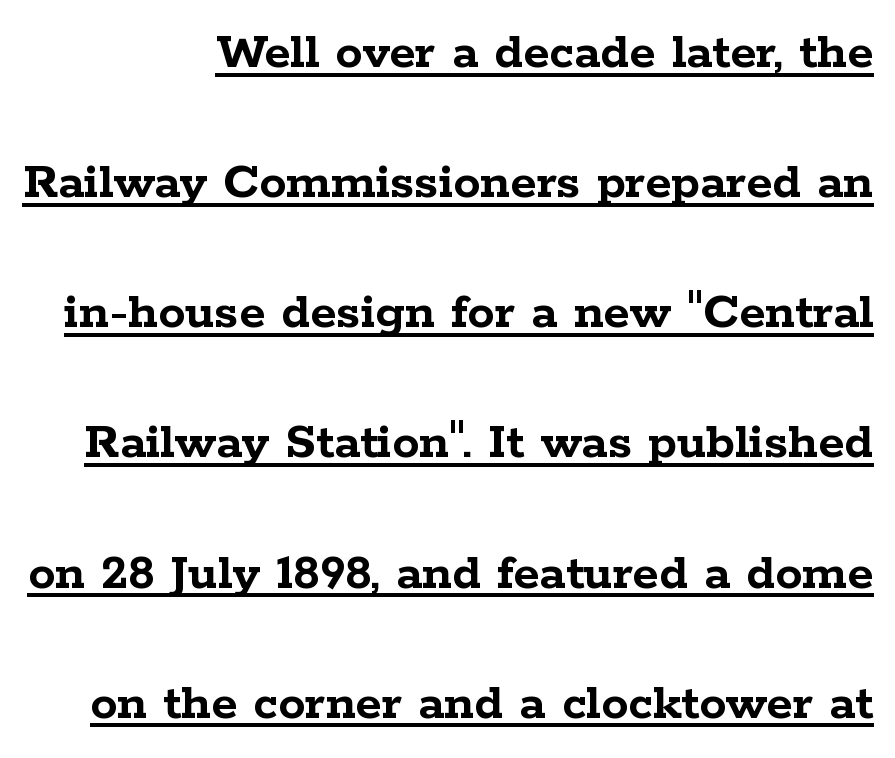
Q: Is the text bold? A: Yes.
Q: Is the text italic (slanted)? A: No, it is upright.
Q: Is the typeface a serif or a sans-serif typeface? A: Serif.
Q: Is the text underlined? A: Yes.
Q: Is the spacing between letters normal or unusually wide? A: Normal.
Q: Is the spacing between lines tight, normal or loose? A: Loose.
Q: Width (condensed, normal, or wide)? A: Wide.
Q: Stroke contrast? A: Low.
Q: x-height? A: Medium.
Q: Monospaced? A: No.
